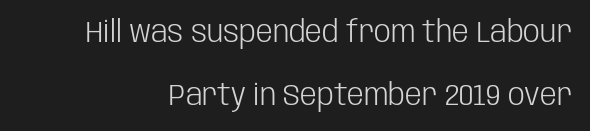
The vertical gap from one line to the next is large. You could not count columns in this text — the font is proportionally spaced. Tracking here is standard; glyphs follow each other at the usual distance. The text was rendered using a sans face with plain stroke endings. On a weight scale, this lands at 450 or below.
